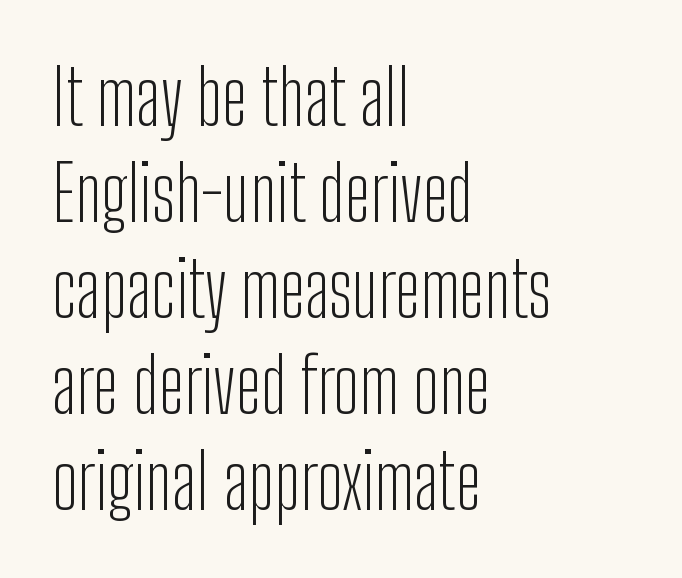
The image shows 75 px light, condensed sans-serif type, upright; set left-aligned, normal line spacing (1.28x), normal letter spacing, not underlined; low stroke contrast and a medium x-height.
